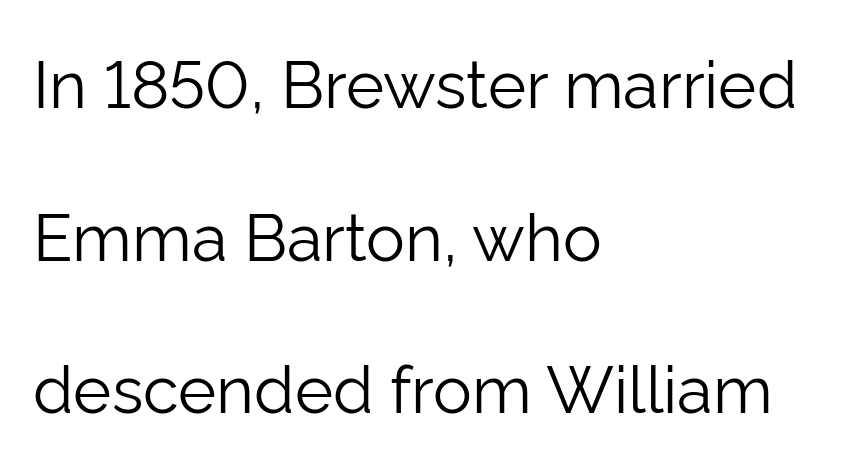
Q: Is the text bold? A: No.
Q: Is the text italic (slanted)? A: No, it is upright.
Q: Is the typeface a serif or a sans-serif typeface? A: Sans-serif.
Q: Is the text underlined? A: No.
Q: How is the paragraph aligned? A: Left-aligned.
Q: Is the spacing between letters normal or unusually wide? A: Normal.
Q: Is the spacing between lines tight, normal or loose? A: Loose.
Q: Width (condensed, normal, or wide)? A: Normal.
Q: Stroke contrast? A: Low.
Q: x-height? A: Medium.
Q: Monospaced? A: No.
